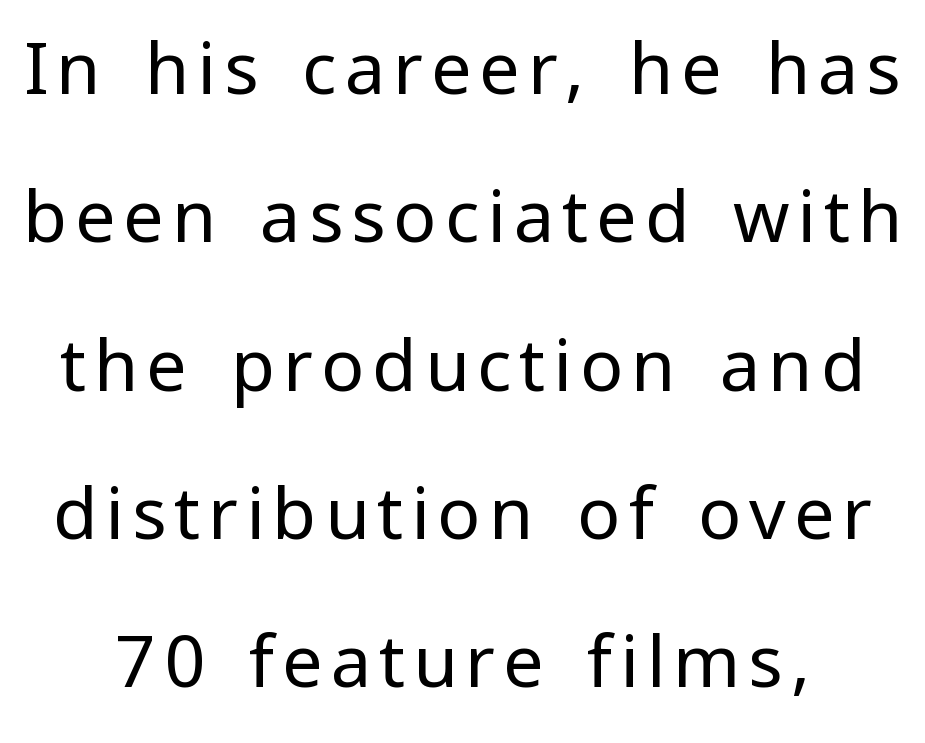
{"serif": "no", "italic": "no", "bold": "no", "weight": "regular", "width": "normal", "stroke_contrast": "low", "x_height": "medium", "monospaced": "no", "underline": "no", "line_spacing": "loose", "line_spacing_ratio": 2.06, "glyph_px": 72}
